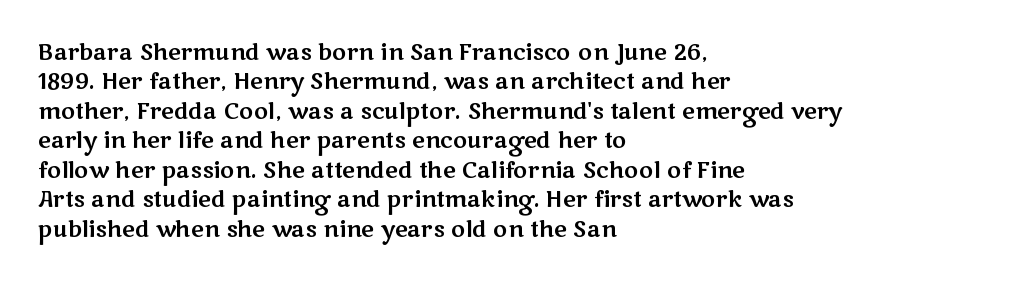
Q: Is the text italic (slanted)? A: No, it is upright.
Q: Is the text underlined? A: No.
Q: How is the paragraph aligned? A: Left-aligned.
Q: Is the spacing between letters normal or unusually wide? A: Normal.
Q: Is the spacing between lines tight, normal or loose? A: Normal.
